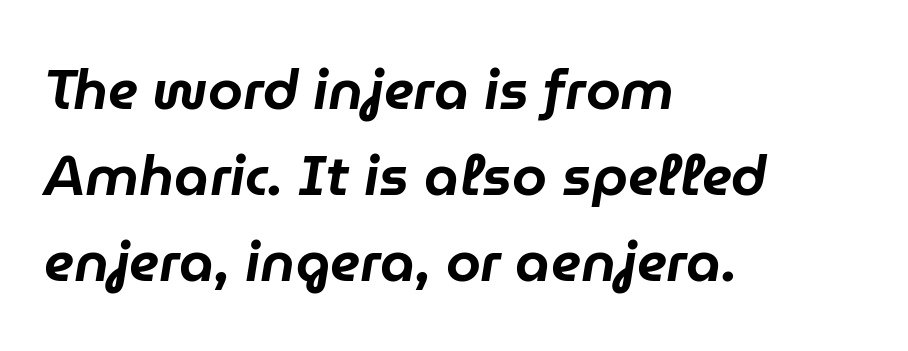
{"italic": "yes", "lean": "right", "slant_degrees": 9, "width": "normal", "stroke_contrast": "low", "x_height": "medium", "monospaced": "no", "underline": "no", "align": "left", "line_spacing": "normal", "line_spacing_ratio": 1.54, "letter_spacing": "normal", "letter_spacing_em": 0.0, "glyph_px": 56}
